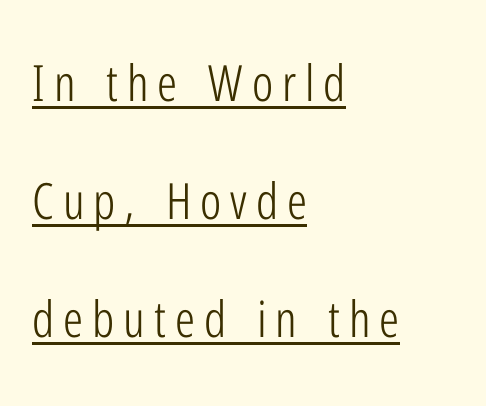
The face used here appears with an underline applied. Is the stroke heavy? The answer is a plain regular-or-lighter. A classic flush-left, rag-right setting is used for this passage. In terms of leading, this rendering errs on the spacious side. Note the varied advance widths — an 'i' is clearly narrower than an 'm'. Upright lettering throughout.
